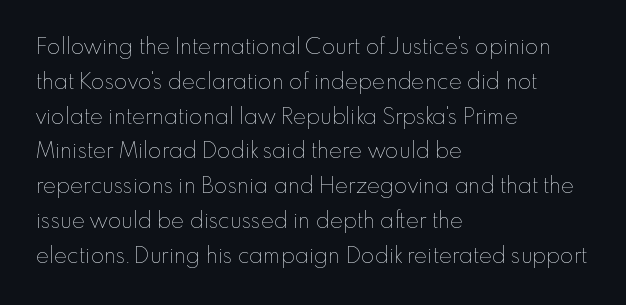
{"italic": "no", "bold": "no", "underline": "no", "align": "left", "line_spacing": "normal", "line_spacing_ratio": 1.58, "letter_spacing": "normal", "letter_spacing_em": 0.0, "glyph_px": 22}
